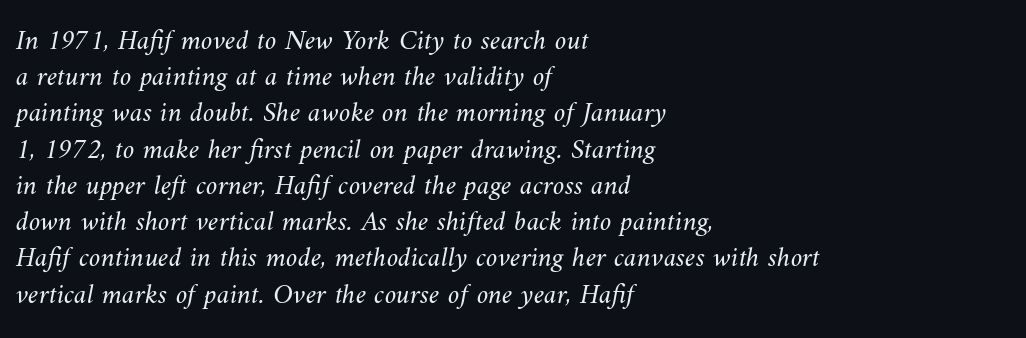
Q: Is the text bold? A: No.
Q: Is the text underlined? A: No.
Q: How is the paragraph aligned? A: Left-aligned.
Q: Is the spacing between letters normal or unusually wide? A: Normal.
Q: Is the spacing between lines tight, normal or loose? A: Normal.
Q: Width (condensed, normal, or wide)? A: Normal.
Q: Stroke contrast? A: Medium.
Q: x-height? A: Small.
Q: Monospaced? A: No.
